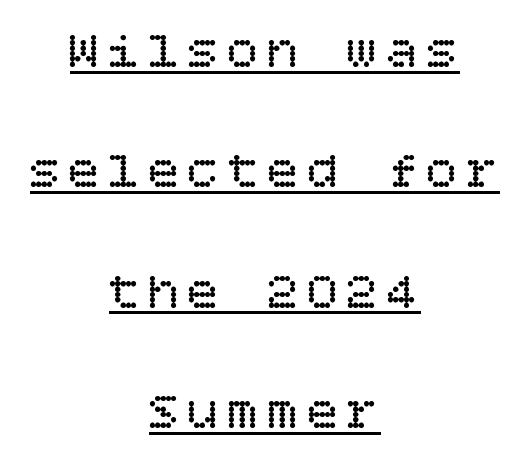
A typographer would call this underscored text. The text block is weighted toward neither margin, spreading evenly from the middle. The letterforms sit at book weight or below. You can tell it's not italic because the verticals are truly vertical. Whoever set this chose breathing room over compactness in the vertical rhythm.
